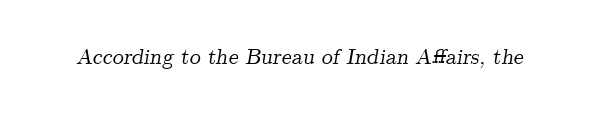
The image shows 22 px text type, italic (leaning right); set normal letter spacing, not underlined.
